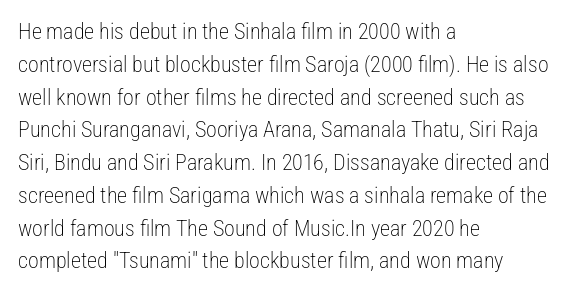
{"italic": "no", "bold": "no", "underline": "no", "align": "left", "line_spacing": "normal", "line_spacing_ratio": 1.49, "letter_spacing": "normal", "letter_spacing_em": 0.0, "glyph_px": 22}
